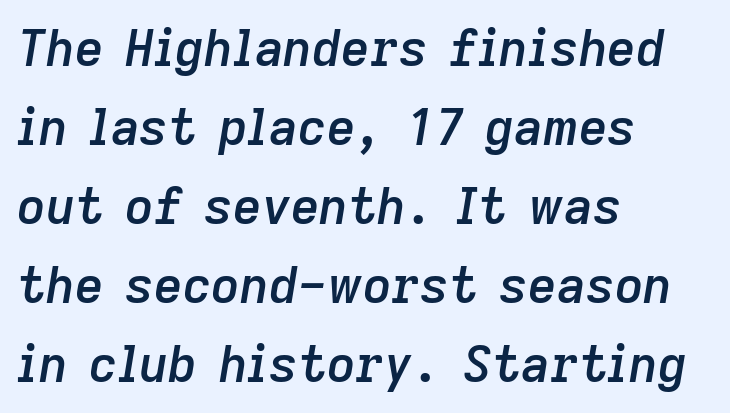
Students, this is semibold: more ink than regular, less than bold. The face used here is proportionally spaced, like ordinary book or web type. The font's italic variant was chosen for this text. Horizontal bands of white between lines are of average thickness. A classic flush-left, rag-right setting is used for this passage.
